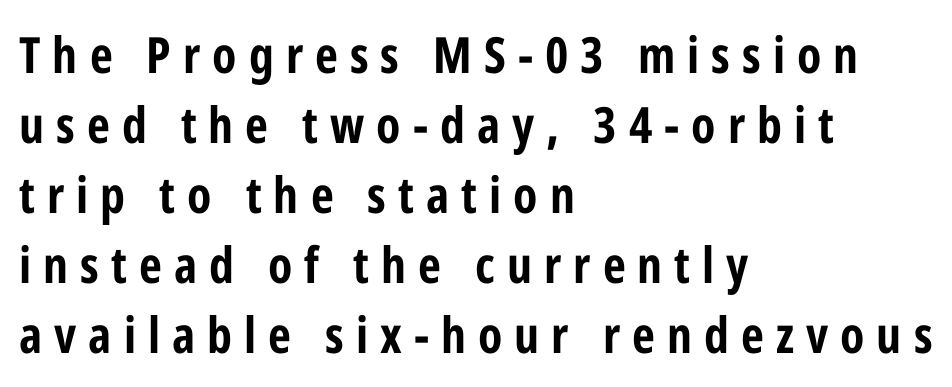
{"serif": "no", "italic": "no", "bold": "yes", "weight": "bold", "width": "condensed", "stroke_contrast": "low", "x_height": "medium", "monospaced": "no", "underline": "no", "align": "left", "line_spacing": "normal", "line_spacing_ratio": 1.4, "letter_spacing": "wide", "letter_spacing_em": 0.24, "glyph_px": 50}
